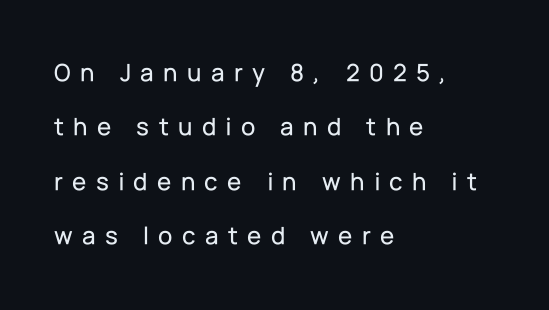
The typesetter chose a ragged-right arrangement here. The lettering holds an erect, upright posture throughout. Type without underlining. Inter-character spacing is expanded well beyond the font's built-in metrics. Quick note: interline space is abundant.
